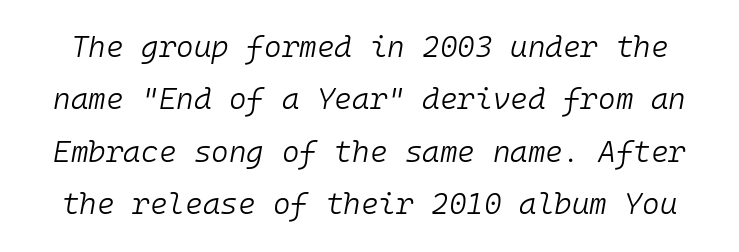
Q: Is the text bold? A: No.
Q: Is the text italic (slanted)? A: Yes, it leans right by about 10 degrees.
Q: Is the text underlined? A: No.
Q: Is the spacing between letters normal or unusually wide? A: Normal.
Q: Width (condensed, normal, or wide)? A: Normal.
Q: Stroke contrast? A: Low.
Q: x-height? A: Medium.
Q: Monospaced? A: Yes.
